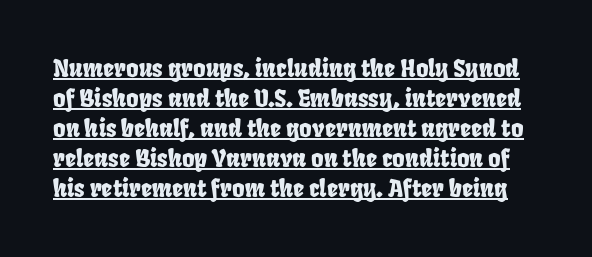
The image shows 24 px text type; set normal line spacing (1.25x), normal letter spacing, underlined.
